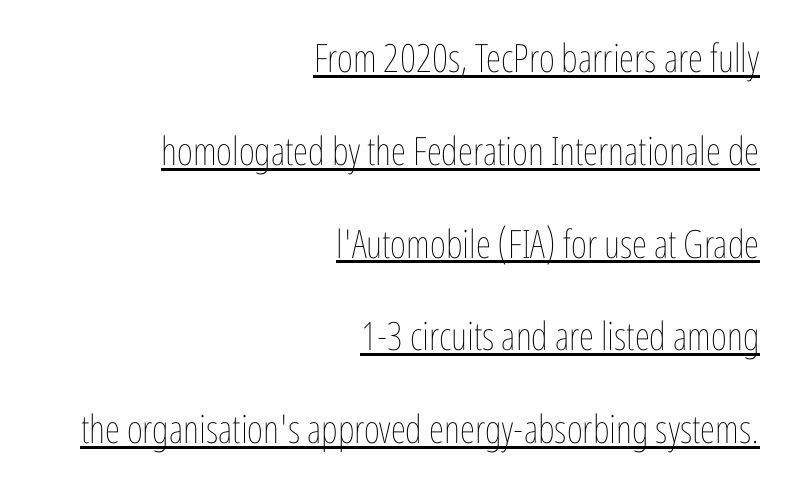
The image shows 39 px thin, condensed type, upright; set right-aligned, loose line spacing (2.38x), normal letter spacing, underlined; low stroke contrast and a medium x-height.
